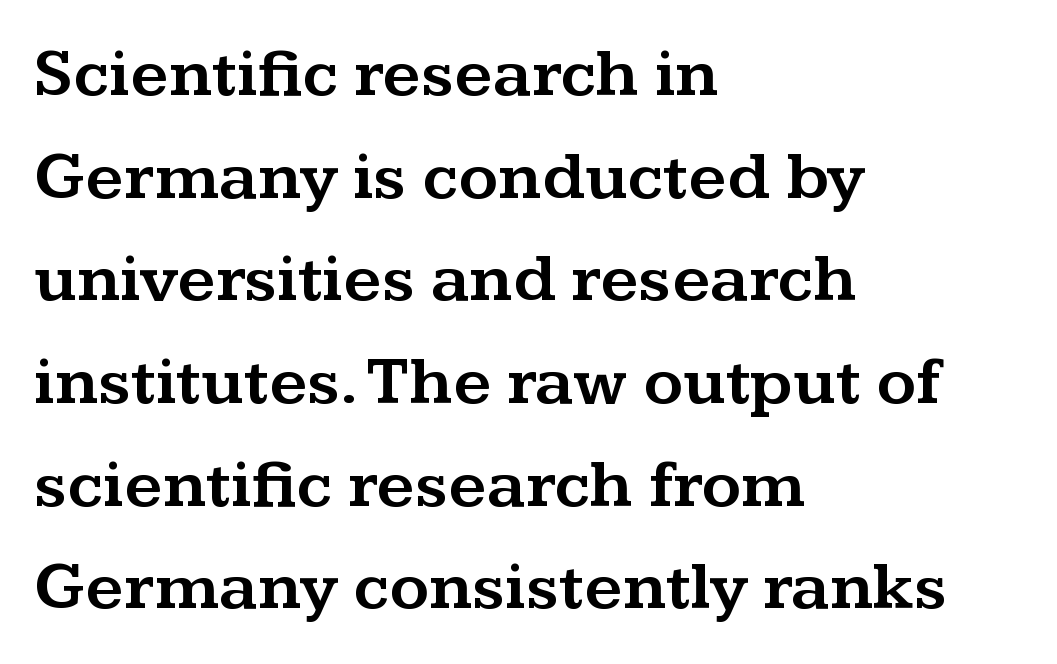
Q: Is the text italic (slanted)? A: No, it is upright.
Q: Is the typeface a serif or a sans-serif typeface? A: Serif.
Q: Is the text underlined? A: No.
Q: How is the paragraph aligned? A: Left-aligned.
Q: Is the spacing between letters normal or unusually wide? A: Normal.
Q: Is the spacing between lines tight, normal or loose? A: Normal.
Q: Width (condensed, normal, or wide)? A: Wide.
Q: Stroke contrast? A: Medium.
Q: x-height? A: Medium.
Q: Monospaced? A: No.
